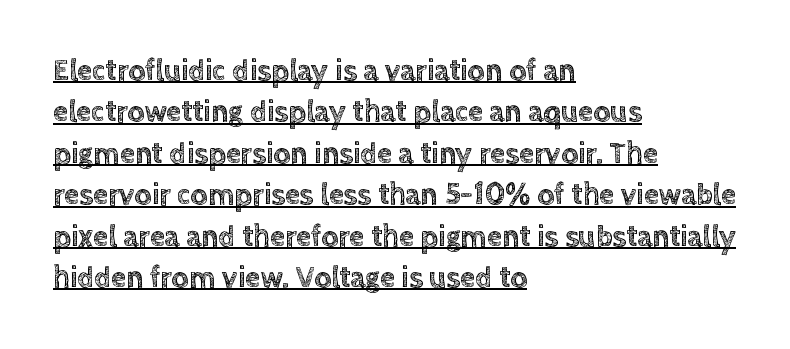
The image shows 30 px text type, upright; set left-aligned, normal line spacing (1.38x), normal letter spacing, underlined; a large x-height.
